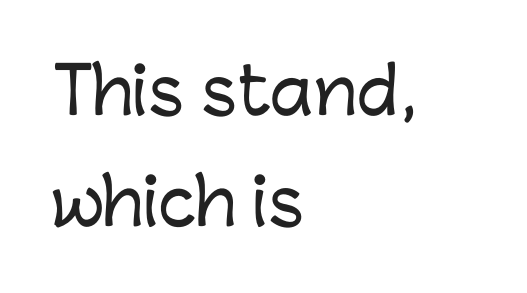
The letters stand straight up with perfectly vertical stems. Left-aligned paragraph, ragged on the right. Proportional: the letters do not fall into vertical columns. The designer went with a sans here, leaving each stem footless.
